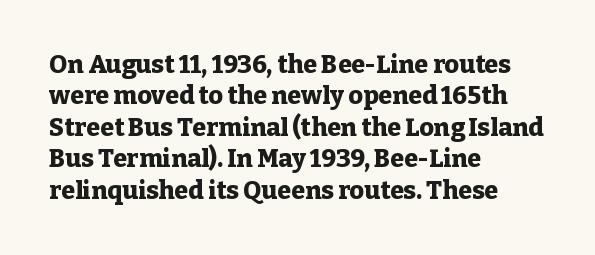
Horizontal alignment here is leftward, the default for most running prose. These lines were composed using upright roman letters. Quick note: underline off. Words appear dense and cohesive because spacing is normal. Honestly, the row spacing looks completely unremarkable. Heft: maximum for text — a bold.
